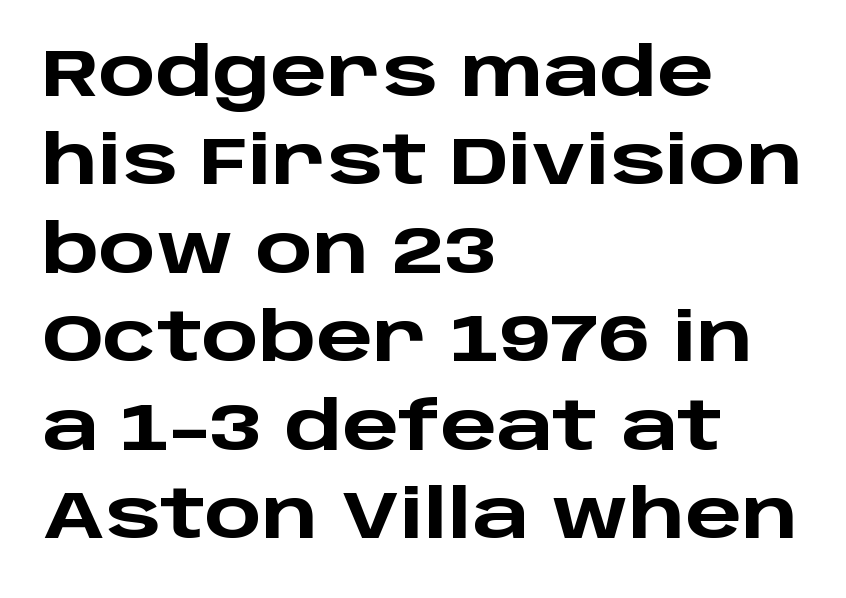
{"serif": "no", "italic": "no", "bold": "yes", "weight": "heavy", "width": "wide", "stroke_contrast": "low", "x_height": "large", "monospaced": "no", "underline": "no", "align": "left", "line_spacing": "normal", "line_spacing_ratio": 1.32, "letter_spacing": "normal", "letter_spacing_em": 0.0, "glyph_px": 67}
